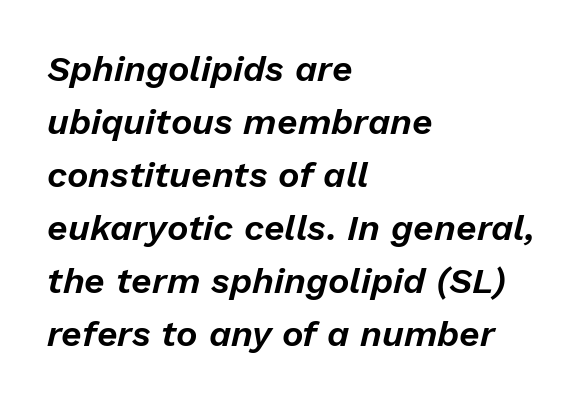
The image shows 36 px text type, italic (leaning right); set left-aligned, normal line spacing (1.47x), normal letter spacing, not underlined; low stroke contrast and a medium x-height.
